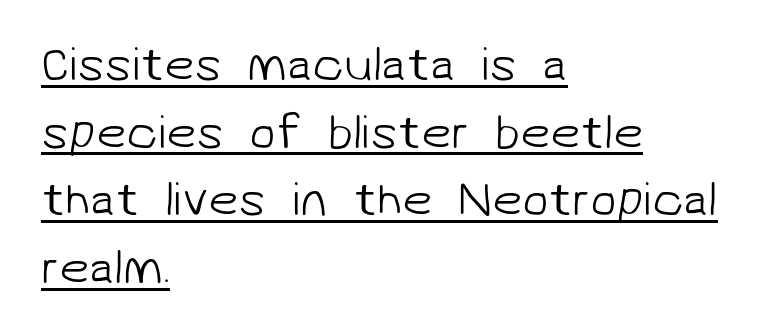
Q: Is the text bold? A: No.
Q: Is the typeface a serif or a sans-serif typeface? A: Sans-serif.
Q: Is the text underlined? A: Yes.
Q: How is the paragraph aligned? A: Left-aligned.
Q: Is the spacing between letters normal or unusually wide? A: Normal.
Q: Is the spacing between lines tight, normal or loose? A: Normal.
Q: Width (condensed, normal, or wide)? A: Normal.
Q: Stroke contrast? A: Low.
Q: x-height? A: Medium.
Q: Monospaced? A: No.
